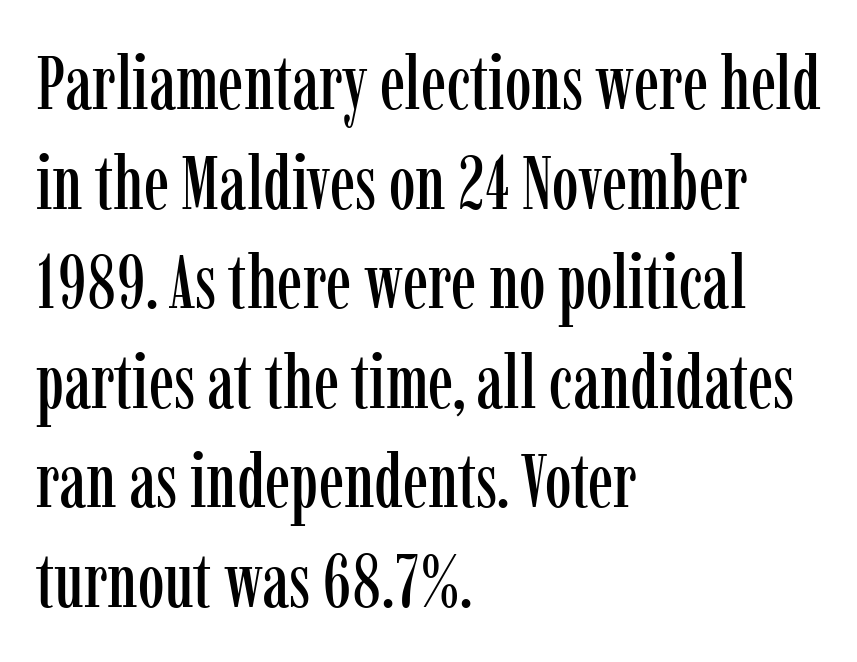
{"serif": "yes", "italic": "no", "width": "condensed", "stroke_contrast": "low", "x_height": "medium", "monospaced": "no", "underline": "no", "align": "left", "line_spacing": "normal", "line_spacing_ratio": 1.31, "letter_spacing": "normal", "letter_spacing_em": 0.0, "glyph_px": 76}
